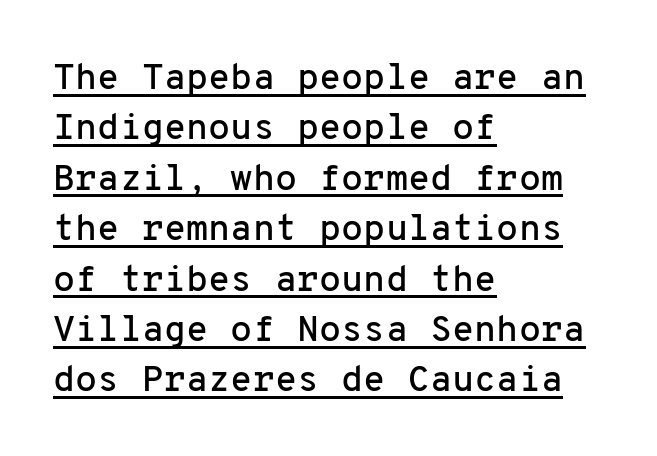
Q: Is the text italic (slanted)? A: No, it is upright.
Q: Is the typeface a serif or a sans-serif typeface? A: Sans-serif.
Q: Is the text underlined? A: Yes.
Q: How is the paragraph aligned? A: Left-aligned.
Q: Is the spacing between letters normal or unusually wide? A: Normal.
Q: Is the spacing between lines tight, normal or loose? A: Normal.
Q: Width (condensed, normal, or wide)? A: Normal.
Q: Stroke contrast? A: Low.
Q: x-height? A: Medium.
Q: Monospaced? A: Yes.
